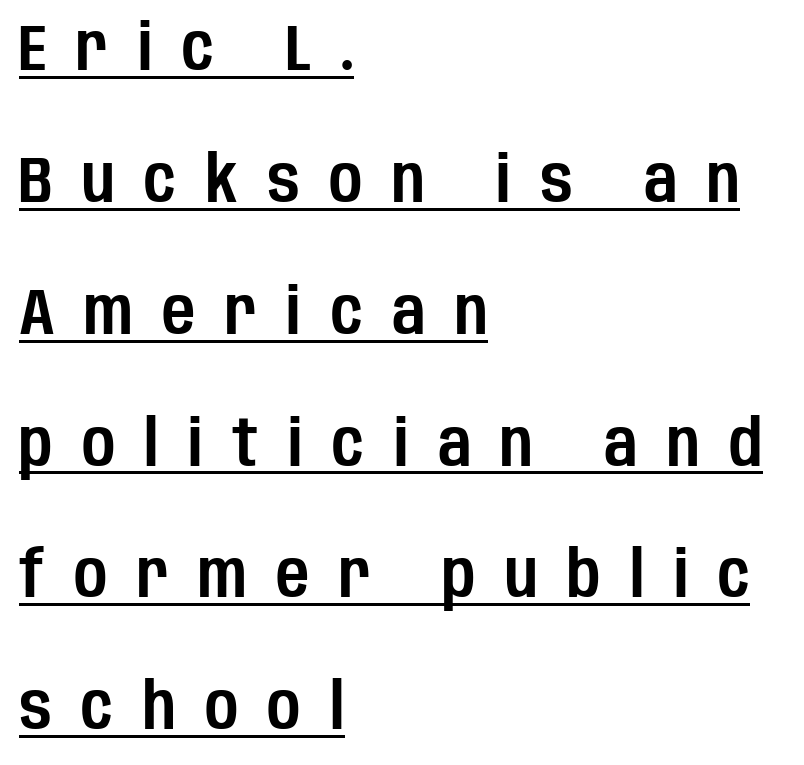
Q: Is the text italic (slanted)? A: No, it is upright.
Q: Is the typeface a serif or a sans-serif typeface? A: Sans-serif.
Q: Is the text underlined? A: Yes.
Q: How is the paragraph aligned? A: Left-aligned.
Q: Is the spacing between letters normal or unusually wide? A: Unusually wide.
Q: Is the spacing between lines tight, normal or loose? A: Loose.
Q: Width (condensed, normal, or wide)? A: Condensed.
Q: Stroke contrast? A: Low.
Q: x-height? A: Large.
Q: Monospaced? A: No.
